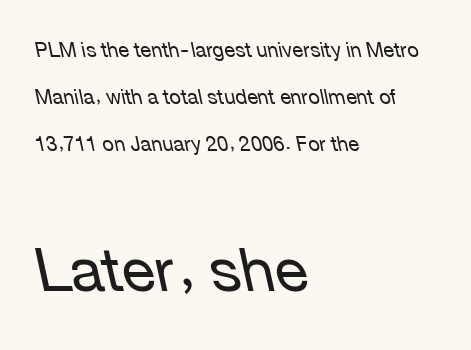
The image shows 61 px regular-weight type, italic (leaning left); set left-aligned, loose line spacing (2.35x), normal letter spacing, not underlined; the second (bottom) block is 3.05x larger; low stroke contrast and a medium x-height.
